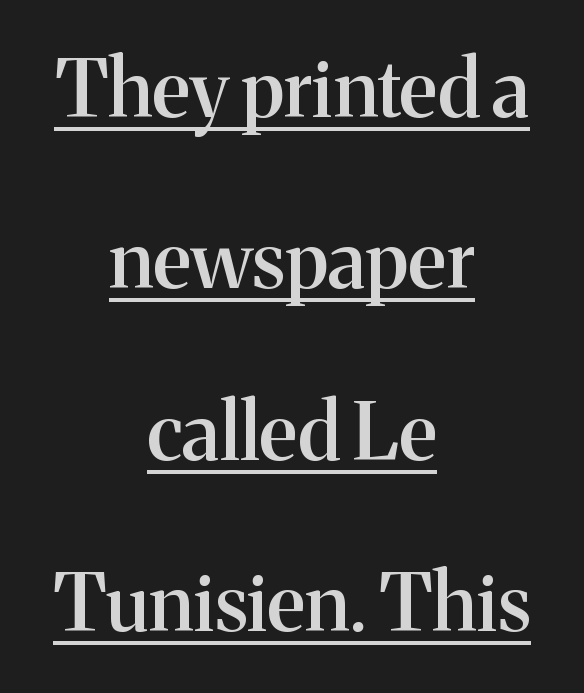
{"serif": "yes", "italic": "no", "bold": "semi", "weight": "semibold", "width": "normal", "stroke_contrast": "medium", "x_height": "medium", "monospaced": "no", "underline": "yes", "align": "center", "line_spacing": "loose", "line_spacing_ratio": 2.17, "letter_spacing": "normal", "letter_spacing_em": 0.0, "glyph_px": 79}
